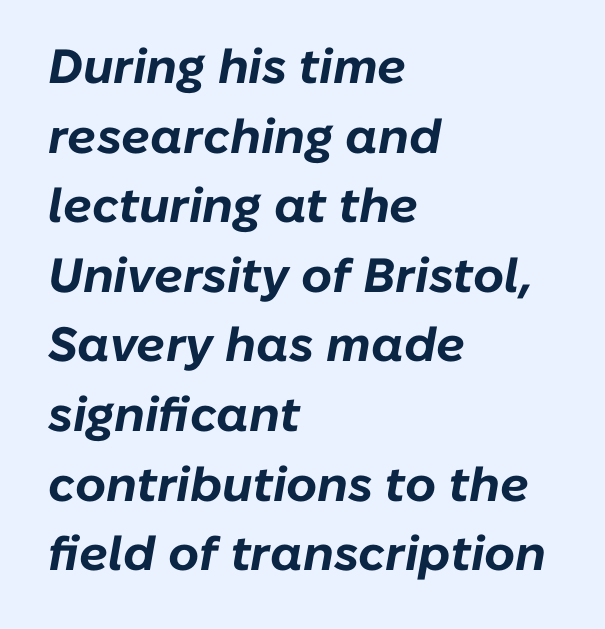
{"italic": "yes", "lean": "right", "slant_degrees": 10, "bold": "yes", "weight": "bold", "width": "normal", "stroke_contrast": "low", "x_height": "medium", "monospaced": "no", "underline": "no", "align": "left", "line_spacing": "normal", "line_spacing_ratio": 1.45, "letter_spacing": "normal", "letter_spacing_em": 0.0, "glyph_px": 48}
